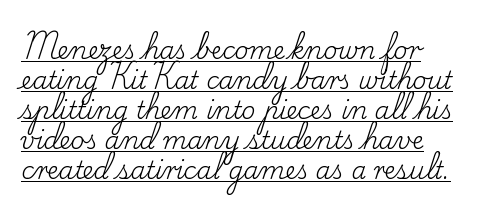
{"bold": "no", "underline": "yes", "line_spacing": "normal", "line_spacing_ratio": 1.25, "letter_spacing": "normal", "letter_spacing_em": 0.0, "glyph_px": 24}
